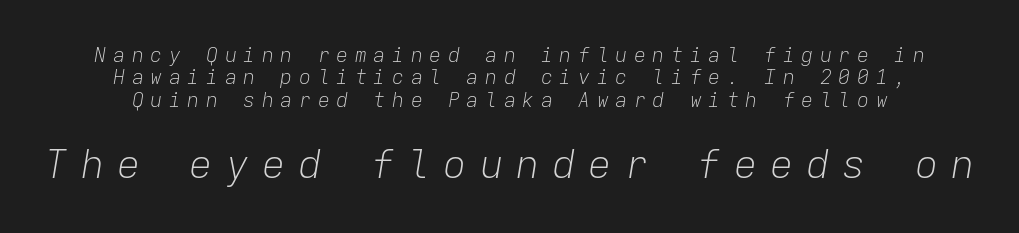
You get the small type first, then a jump to larger type. The passage shown is typed in a monospace face where columns stay perfectly aligned. The strip under each line holds only bare page. Bold? No — there's no thickening of the strokes. Loose tracking; the words dissolve into strings of separated letters. The lettering tilts uniformly, giving the passage an italic look.
